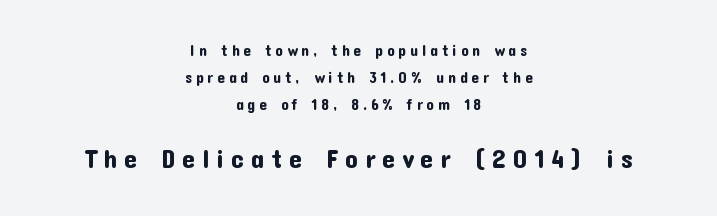
The image shows 26 px text type, upright; set centered, line spacing 1.79x, unusually wide letter spacing (+0.26 em), not underlined; the second (bottom) block is 1.73x larger.
